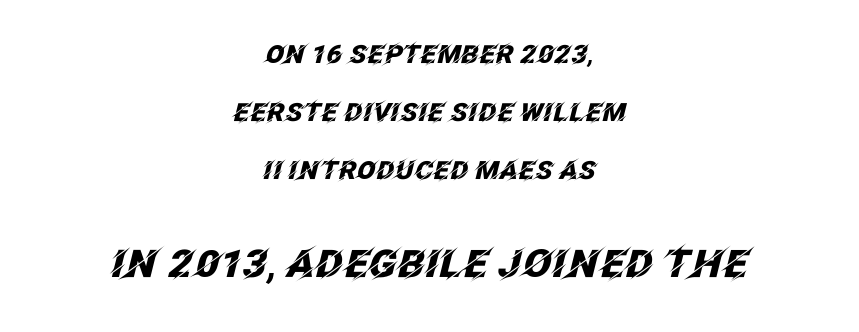
The face used here appears at its bigger size in the lower chunk. The characters look thick and weighty, a clear bold. Each row of text sits above clean, open space. Proportional: the letters do not fall into vertical columns. The glyphs look as if they've been sheared to an angle.
